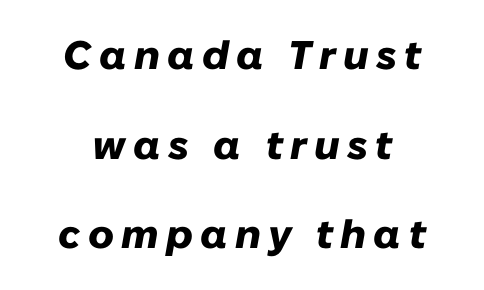
Q: Is the text bold? A: Yes.
Q: Is the text italic (slanted)? A: Yes, it leans right by about 10 degrees.
Q: Is the text underlined? A: No.
Q: Is the spacing between lines tight, normal or loose? A: Loose.
Q: Width (condensed, normal, or wide)? A: Normal.
Q: Stroke contrast? A: Low.
Q: x-height? A: Medium.
Q: Monospaced? A: No.
